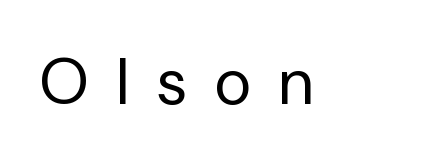
The image shows 64 px regular-weight sans-serif type, upright; set left-aligned, unusually wide letter spacing (+0.44 em), not underlined; low stroke contrast and a medium x-height.
